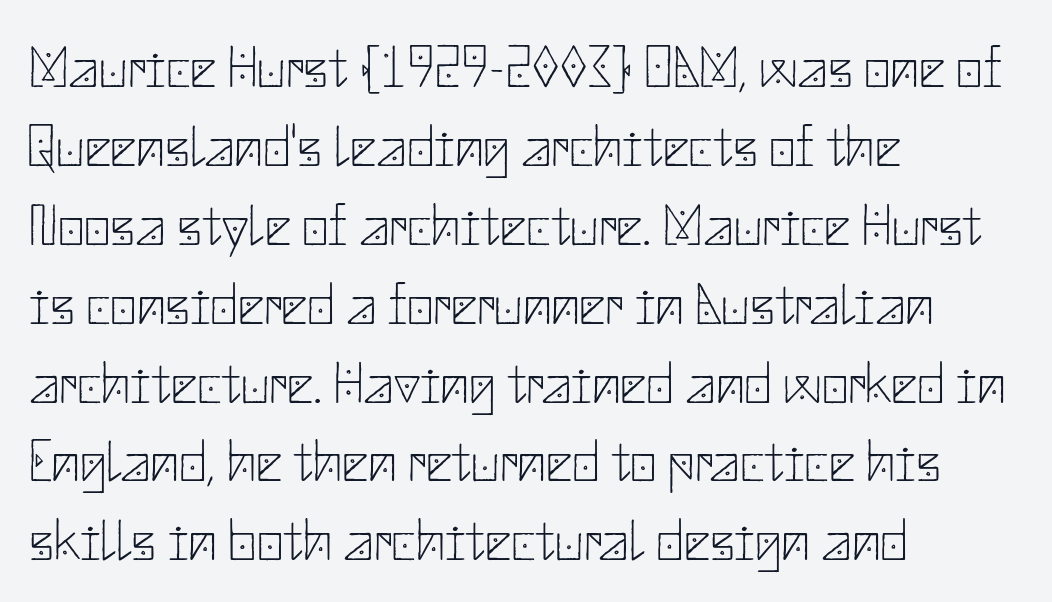
The image shows 58 px thin sans-serif type, upright; set left-aligned, normal line spacing (1.36x), normal letter spacing, not underlined; low stroke contrast and a small x-height.
